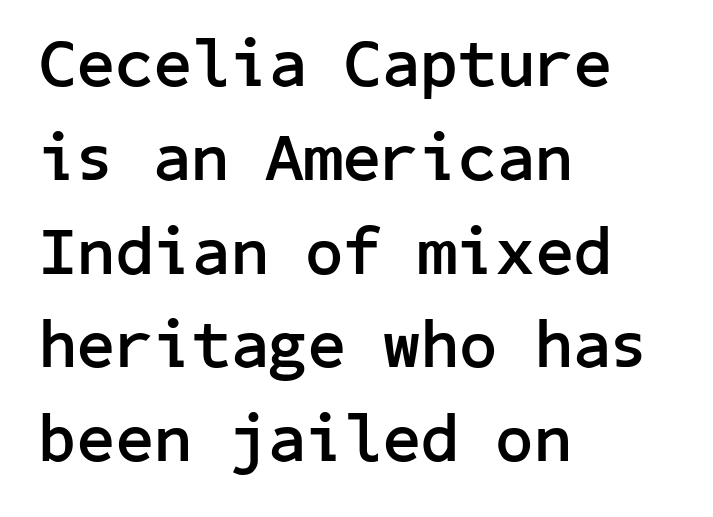
Q: Is the text bold? A: Yes.
Q: Is the text italic (slanted)? A: No, it is upright.
Q: Is the typeface a serif or a sans-serif typeface? A: Sans-serif.
Q: Is the text underlined? A: No.
Q: How is the paragraph aligned? A: Left-aligned.
Q: Is the spacing between letters normal or unusually wide? A: Normal.
Q: Is the spacing between lines tight, normal or loose? A: Normal.
Q: Width (condensed, normal, or wide)? A: Normal.
Q: Stroke contrast? A: Low.
Q: x-height? A: Medium.
